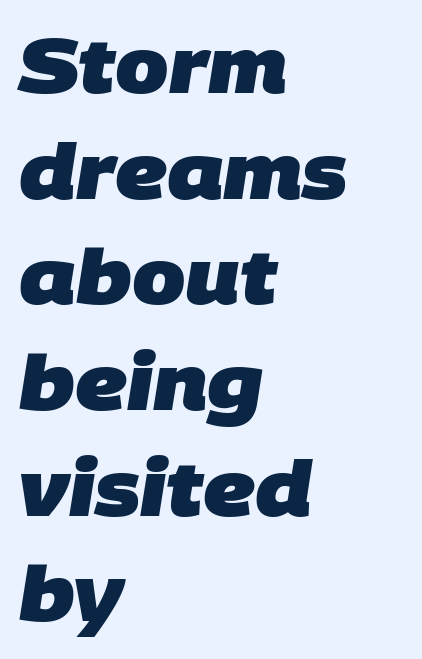
{"serif": "no", "bold": "yes", "weight": "heavy", "width": "normal", "stroke_contrast": "low", "x_height": "large", "monospaced": "no", "underline": "no", "align": "left", "line_spacing": "normal", "line_spacing_ratio": 1.39, "letter_spacing": "normal", "letter_spacing_em": 0.0, "glyph_px": 76}
